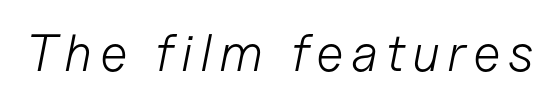
Q: Is the text bold? A: No.
Q: Is the text italic (slanted)? A: Yes, it leans right by about 11 degrees.
Q: Is the text underlined? A: No.
Q: Width (condensed, normal, or wide)? A: Normal.
Q: Stroke contrast? A: Low.
Q: x-height? A: Medium.
Q: Monospaced? A: No.
